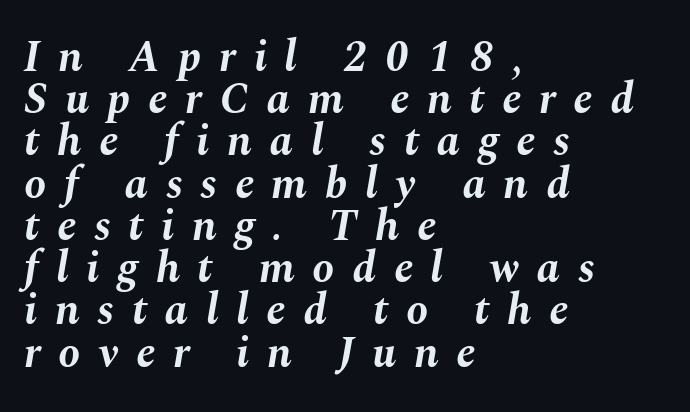
{"italic": "yes", "lean": "right", "slant_degrees": 10, "bold": "yes", "weight": "bold", "width": "normal", "stroke_contrast": "medium", "x_height": "medium", "monospaced": "no", "underline": "no", "align": "left", "line_spacing": "tight", "line_spacing_ratio": 0.96, "letter_spacing": "wide", "letter_spacing_em": 0.4, "glyph_px": 44}
